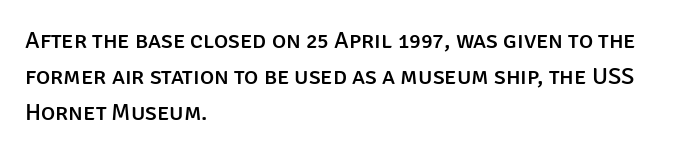
Q: Is the text italic (slanted)? A: No, it is upright.
Q: Is the text underlined? A: No.
Q: How is the paragraph aligned? A: Left-aligned.
Q: Is the spacing between letters normal or unusually wide? A: Normal.
Q: Is the spacing between lines tight, normal or loose? A: Normal.
